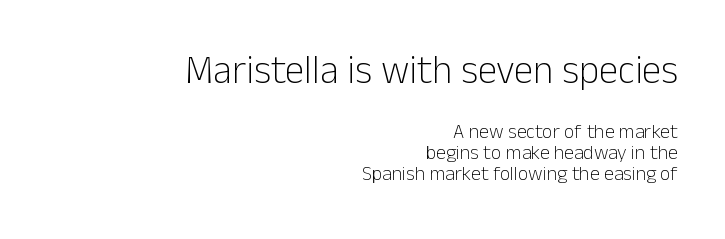
The image shows 39 px light sans-serif type, upright; set right-aligned, tight line spacing (1.06x), normal letter spacing, not underlined; the first (top) block is 1.95x larger; low stroke contrast and a medium x-height.
